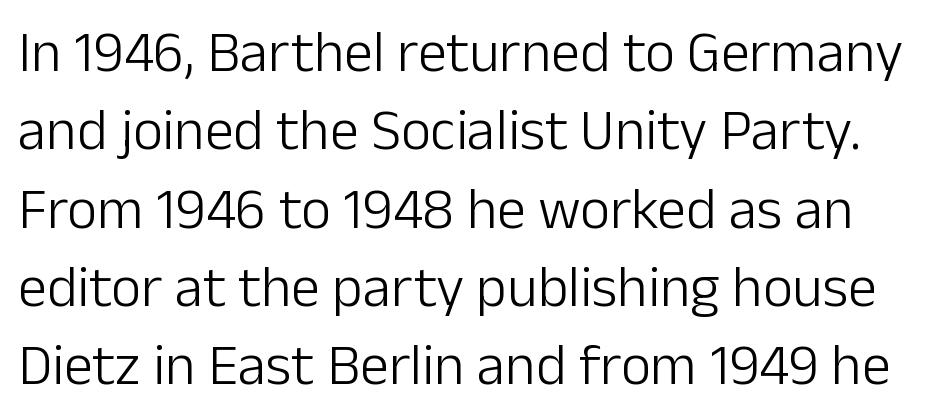
The image shows 58 px light sans-serif type, upright; set normal line spacing (1.35x), normal letter spacing, not underlined; low stroke contrast and a medium x-height.
